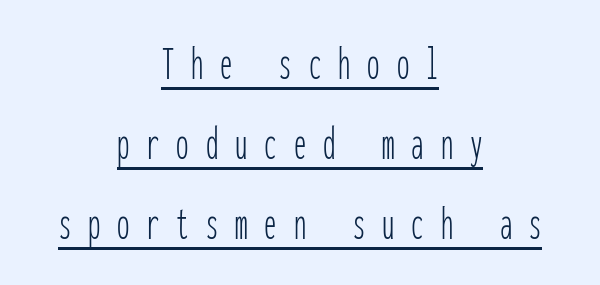
{"serif": "no", "italic": "no", "bold": "no", "weight": "thin", "width": "condensed", "stroke_contrast": "low", "x_height": "medium", "monospaced": "yes", "underline": "yes", "align": "center", "line_spacing": "normal", "line_spacing_ratio": 1.63, "letter_spacing": "wide", "letter_spacing_em": 0.35, "glyph_px": 49}
